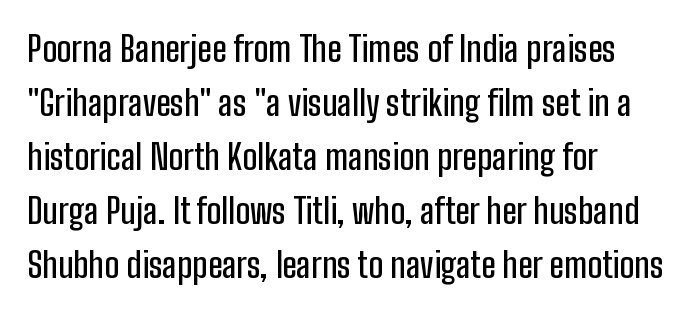
Q: Is the text italic (slanted)? A: No, it is upright.
Q: Is the typeface a serif or a sans-serif typeface? A: Sans-serif.
Q: Is the text underlined? A: No.
Q: How is the paragraph aligned? A: Left-aligned.
Q: Is the spacing between letters normal or unusually wide? A: Normal.
Q: Is the spacing between lines tight, normal or loose? A: Normal.
Q: Width (condensed, normal, or wide)? A: Condensed.
Q: Stroke contrast? A: Low.
Q: x-height? A: Medium.
Q: Monospaced? A: No.
